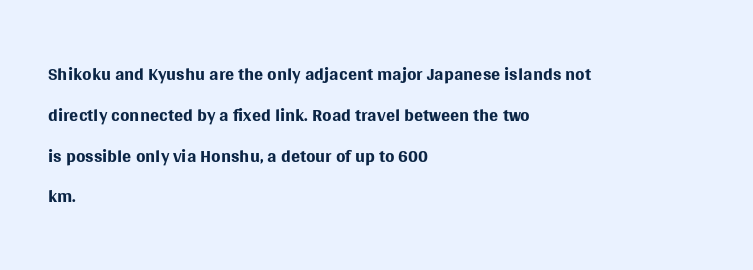
{"italic": "no", "bold": "no", "underline": "no", "align": "left", "line_spacing": "normal", "line_spacing_ratio": 1.51, "letter_spacing": "normal", "letter_spacing_em": 0.0, "glyph_px": 27}
